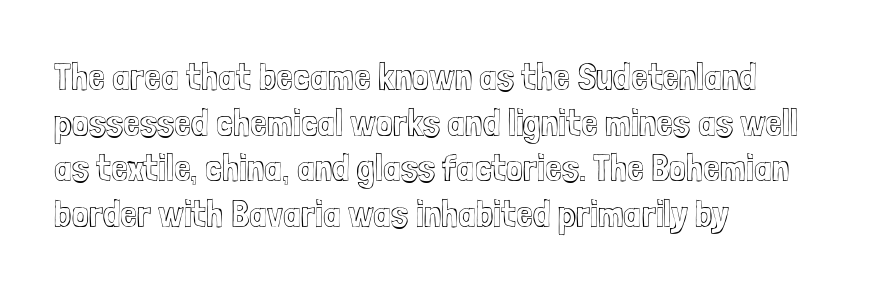
{"italic": "no", "width": "condensed", "x_height": "medium", "monospaced": "no", "underline": "no", "align": "left", "line_spacing_ratio": 1.2, "letter_spacing": "normal", "letter_spacing_em": 0.0, "glyph_px": 38}
